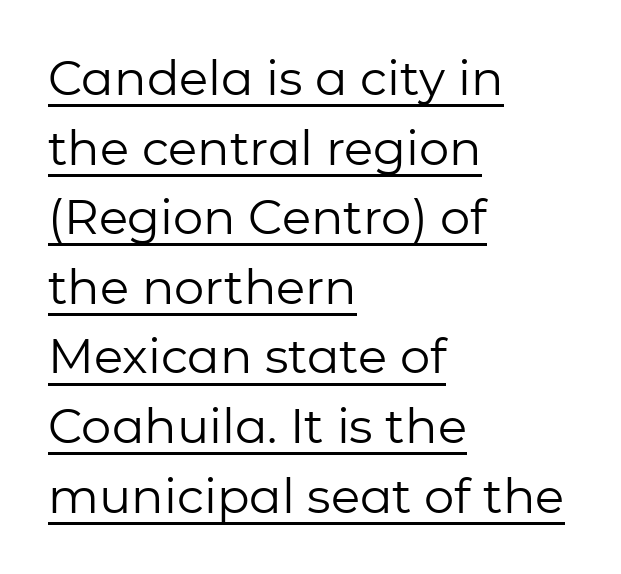
The image shows 48 px regular-weight sans-serif type, upright; set left-aligned, normal line spacing (1.45x), normal letter spacing, underlined; low stroke contrast and a medium x-height.
